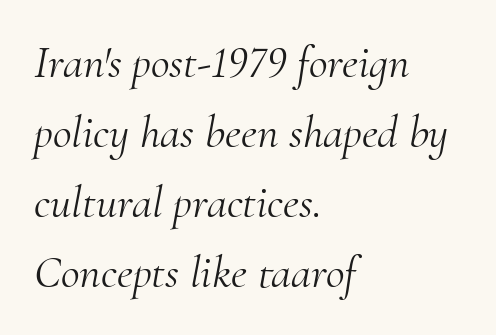
Q: Is the text bold? A: No.
Q: Is the text italic (slanted)? A: Yes, it leans right by about 10 degrees.
Q: Is the typeface a serif or a sans-serif typeface? A: Serif.
Q: Is the text underlined? A: No.
Q: How is the paragraph aligned? A: Left-aligned.
Q: Is the spacing between letters normal or unusually wide? A: Normal.
Q: Is the spacing between lines tight, normal or loose? A: Normal.
Q: Width (condensed, normal, or wide)? A: Normal.
Q: Stroke contrast? A: Medium.
Q: x-height? A: Small.
Q: Monospaced? A: No.
